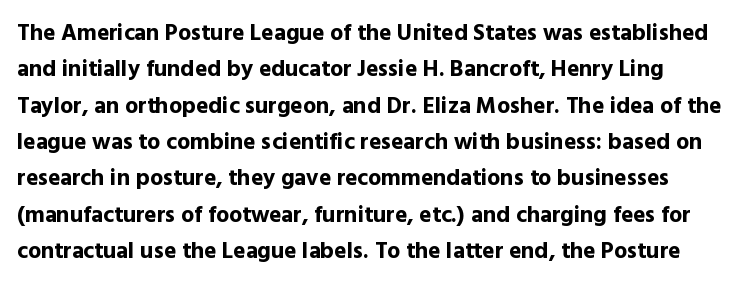
{"italic": "no", "bold": "yes", "underline": "no", "line_spacing": "normal", "line_spacing_ratio": 1.58, "letter_spacing": "normal", "letter_spacing_em": 0.0, "glyph_px": 23}
